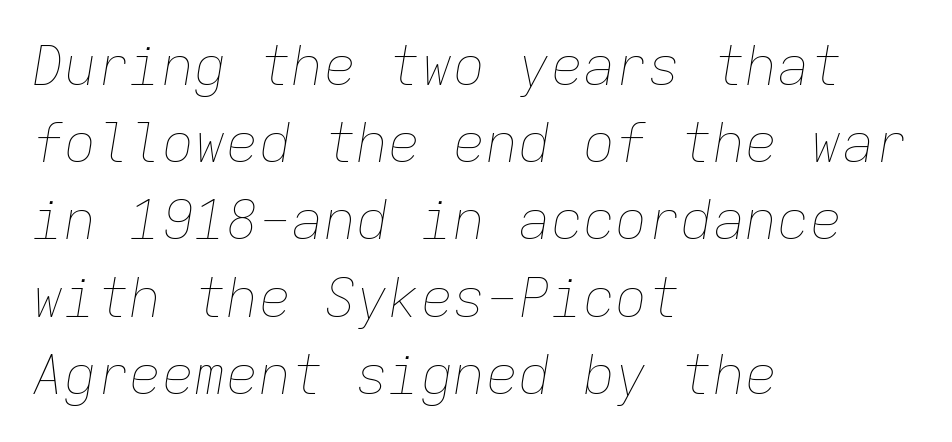
The passage shown is not underscored anywhere. Stems and bowls with no extra thickness — not bold. Notice how the stems are inclined rather than vertical — that's the hallmark of italics. Visually the block forms a straight wall on the left and a jagged coastline on the right.
